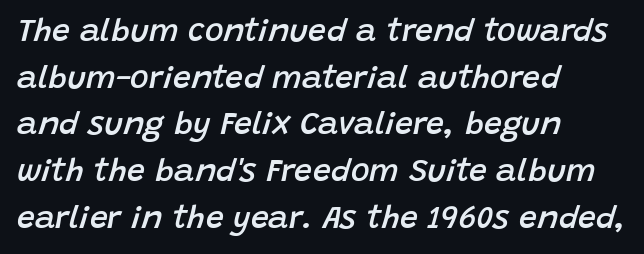
This is oblique type, the kind used for emphasis or titles. Standard letterfit; no display-style spreading of the glyphs. You could not count columns in this text — the font is proportionally spaced. Caption: multi-line text, flush left, ragged right. Check the space under the baseline: it is left empty.
